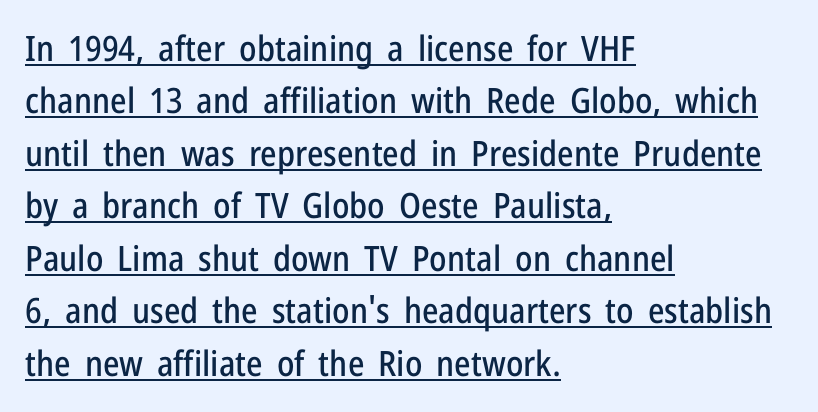
The image shows 35 px condensed sans-serif type, upright; set left-aligned, normal line spacing (1.5x), normal letter spacing, underlined; low stroke contrast and a medium x-height.
